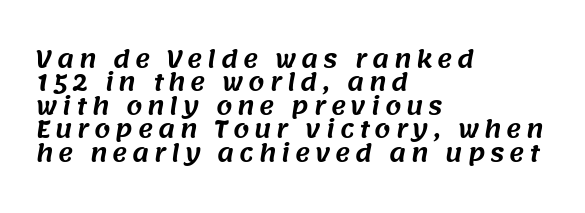
Layout note: lines flush left. Only glyphs here, with clear space below each row. What stands out about the letter spacing? Its width — letters are far apart. The block of text is dense from top to bottom, with scant space between rows.
